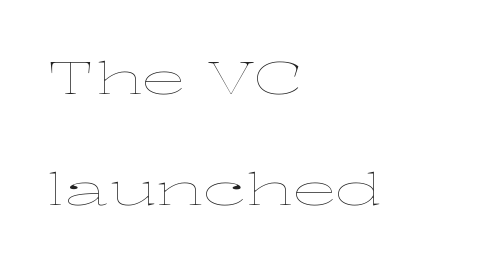
The lettering stays uniformly vertical, giving the passage a roman look. The baseline area is clear. Widely set lines give the paragraph a tall, airy silhouette. Tracking value appears to be zero — textbook default spacing. Do the characters align in a grid? No, the font is proportional. Caption: multi-line text, flush left, ragged right.
